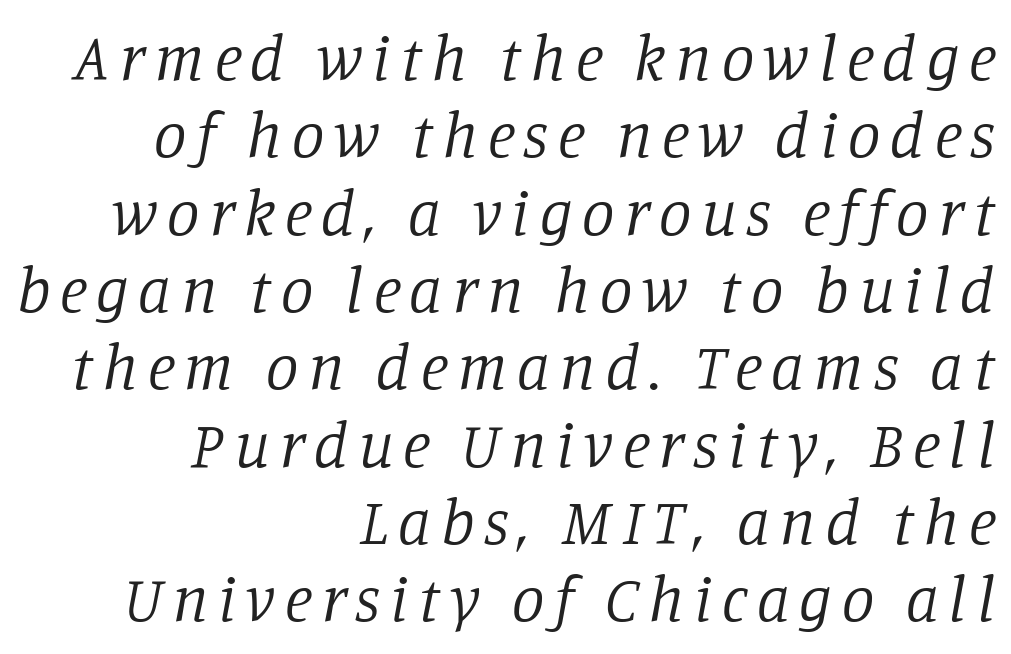
Q: Is the text bold? A: No.
Q: Is the text italic (slanted)? A: Yes, it leans right by about 11 degrees.
Q: Is the typeface a serif or a sans-serif typeface? A: Serif.
Q: Is the text underlined? A: No.
Q: How is the paragraph aligned? A: Right-aligned.
Q: Width (condensed, normal, or wide)? A: Normal.
Q: Stroke contrast? A: Low.
Q: x-height? A: Large.
Q: Monospaced? A: No.
